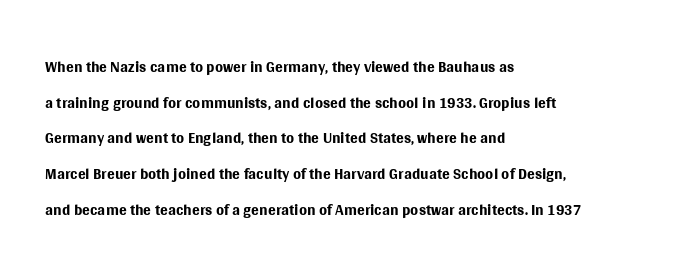
Baseline-to-baseline distance is the conventional proportion of letter height. The passage is arranged the way most books set body copy — flush left. The glyphs are unaccompanied by any horizontal stroke below them. The gaps between neighbouring characters are ordinary and unremarkable.
